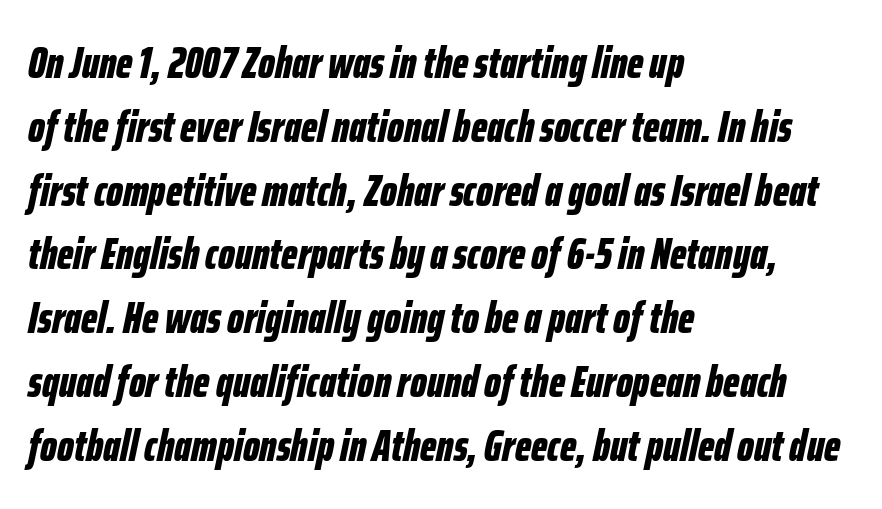
Q: Is the text bold? A: Yes.
Q: Is the text italic (slanted)? A: Yes, it leans right by about 12 degrees.
Q: Is the text underlined? A: No.
Q: How is the paragraph aligned? A: Left-aligned.
Q: Is the spacing between letters normal or unusually wide? A: Normal.
Q: Is the spacing between lines tight, normal or loose? A: Normal.
Q: Width (condensed, normal, or wide)? A: Condensed.
Q: Stroke contrast? A: Low.
Q: x-height? A: Medium.
Q: Monospaced? A: No.
